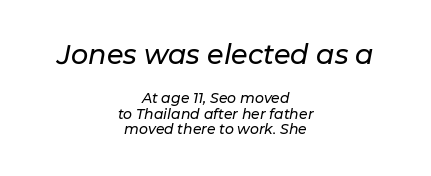
{"italic": "yes", "lean": "right", "slant_degrees": 11, "underline": "no", "align": "center", "line_spacing": "tight", "line_spacing_ratio": 1.12, "letter_spacing": "normal", "letter_spacing_em": 0.0, "larger_block": "first", "size_ratio": 1.93, "glyph_px": 27}
